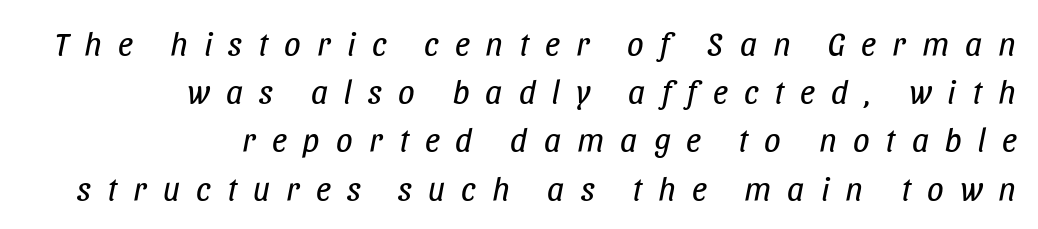
This block has exactly the height ordinary leading produces. The typesetter chose a ragged-left arrangement here. Spacing verdict: proportional, widths tailored to each character. The font is comparable to plain body text, perhaps lighter.
